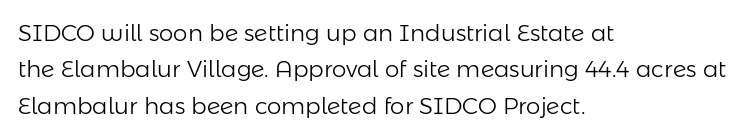
The image shows 23 px text type, upright; set left-aligned, normal line spacing (1.58x), normal letter spacing, not underlined.
